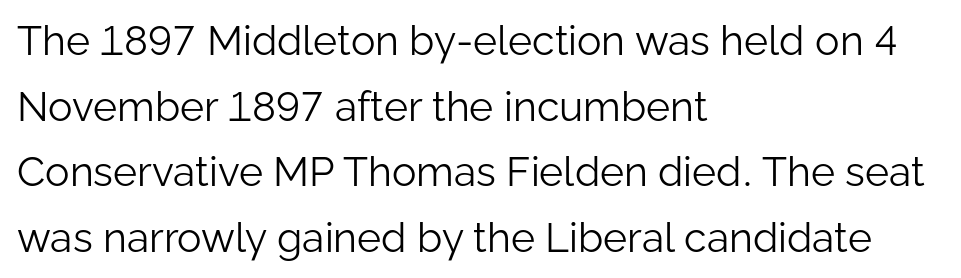
The image shows 41 px light sans-serif type, upright; set left-aligned, normal line spacing (1.6x), normal letter spacing, not underlined; low stroke contrast and a medium x-height.
